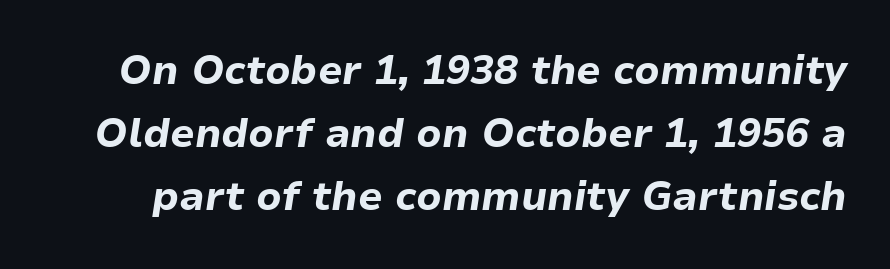
Q: Is the text bold? A: Yes.
Q: Is the text italic (slanted)? A: Yes, it leans right by about 9 degrees.
Q: Is the text underlined? A: No.
Q: Is the spacing between letters normal or unusually wide? A: Normal.
Q: Is the spacing between lines tight, normal or loose? A: Normal.
Q: Width (condensed, normal, or wide)? A: Normal.
Q: Stroke contrast? A: Low.
Q: x-height? A: Medium.
Q: Monospaced? A: No.
